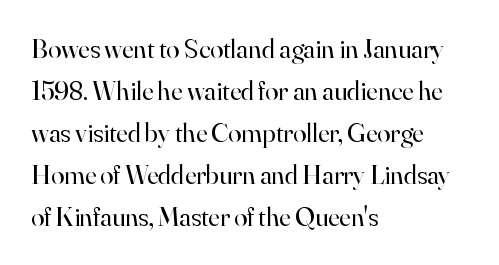
Q: Is the text bold? A: No.
Q: Is the text italic (slanted)? A: No, it is upright.
Q: Is the text underlined? A: No.
Q: How is the paragraph aligned? A: Left-aligned.
Q: Is the spacing between letters normal or unusually wide? A: Normal.
Q: Is the spacing between lines tight, normal or loose? A: Normal.
